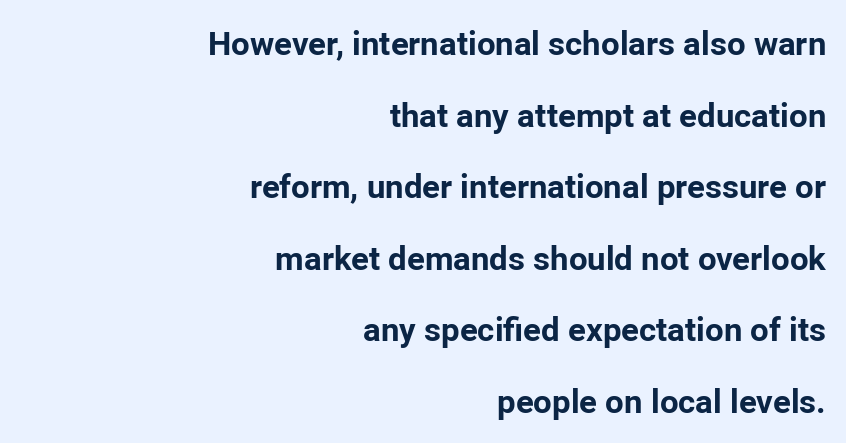
The image shows 33 px bold sans-serif type, upright; set right-aligned, loose line spacing (2.17x), normal letter spacing, not underlined; low stroke contrast and a medium x-height.
